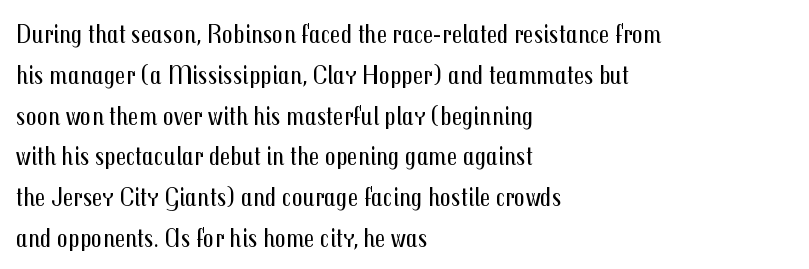
Q: Is the text bold? A: No.
Q: Is the text italic (slanted)? A: No, it is upright.
Q: Is the text underlined? A: No.
Q: How is the paragraph aligned? A: Left-aligned.
Q: Is the spacing between letters normal or unusually wide? A: Normal.
Q: Is the spacing between lines tight, normal or loose? A: Normal.
